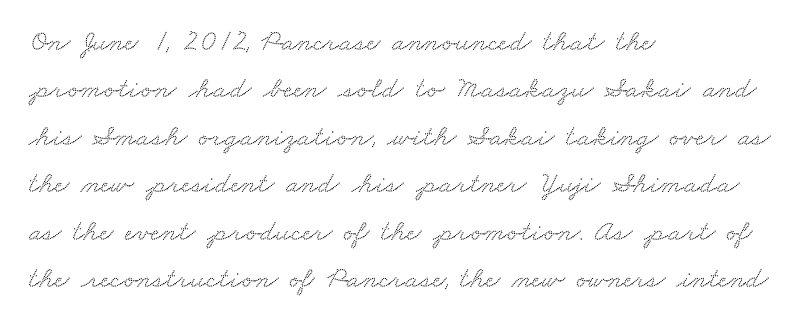
Every row of glyphs begins at an identical x-position on the left. Anything drawn beneath the words? Only blank space. Evenly set lines give the paragraph a standard silhouette. You can tell from the footed stems that serif type was used.
